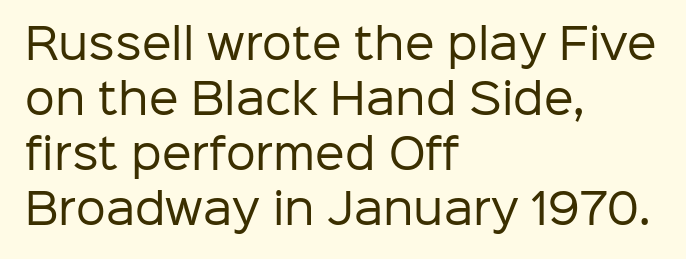
{"serif": "no", "italic": "no", "bold": "no", "weight": "regular", "width": "normal", "stroke_contrast": "low", "x_height": "medium", "monospaced": "no", "underline": "no", "align": "left", "line_spacing": "normal", "line_spacing_ratio": 1.31, "letter_spacing": "normal", "letter_spacing_em": 0.0, "glyph_px": 42}
